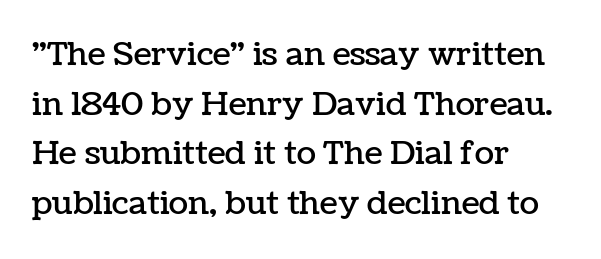
Q: Is the text italic (slanted)? A: No, it is upright.
Q: Is the text underlined? A: No.
Q: How is the paragraph aligned? A: Left-aligned.
Q: Is the spacing between letters normal or unusually wide? A: Normal.
Q: Is the spacing between lines tight, normal or loose? A: Normal.
Q: Width (condensed, normal, or wide)? A: Normal.
Q: Stroke contrast? A: Low.
Q: x-height? A: Medium.
Q: Monospaced? A: No.
